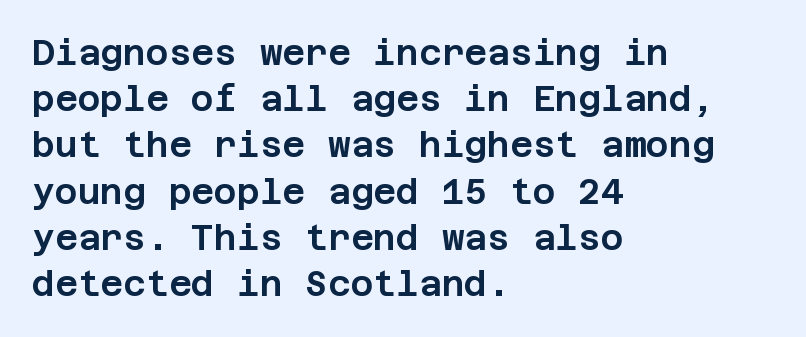
This rendering employs a face without finishing strokes, i.e., a sans-serif. Every stem runs plumb, perpendicular to the baseline. Vertical spacing — default. Where is the straight margin? On the left.
